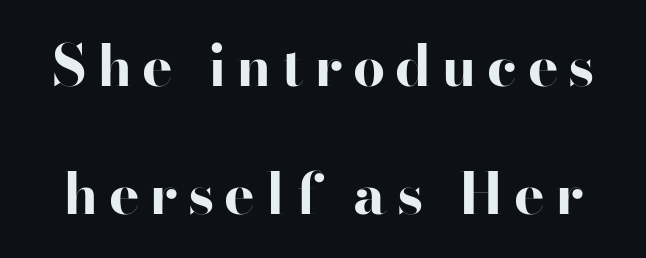
Q: Is the text bold? A: Yes.
Q: Is the text italic (slanted)? A: No, it is upright.
Q: Is the typeface a serif or a sans-serif typeface? A: Sans-serif.
Q: Is the text underlined? A: No.
Q: Is the spacing between lines tight, normal or loose? A: Loose.
Q: Width (condensed, normal, or wide)? A: Wide.
Q: Stroke contrast? A: High.
Q: x-height? A: Small.
Q: Monospaced? A: No.
